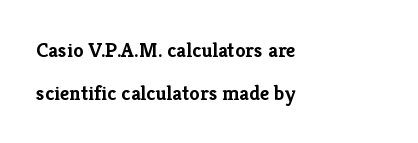
Check the space under the baseline: it is left empty. The face used here has the dense, thick strokes of a bold. A typesetter would mark this as roman, not italic. Characters follow at the spacing the type designer built in. Layout note: lines flush left. Each new line begins a long way beneath the previous one.
